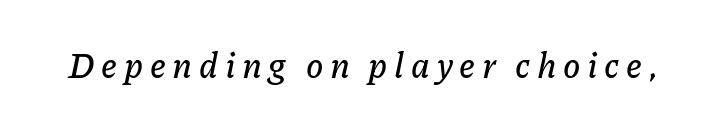
The image shows 35 px text type, italic (leaning right); set not underlined; low stroke contrast and a medium x-height.
